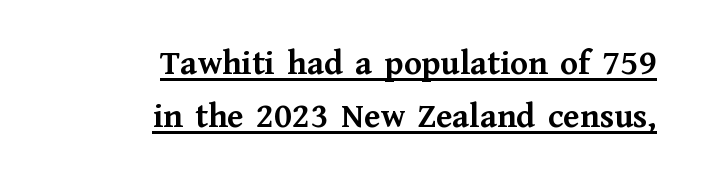
Caption: multi-line text, flush right, ragged left. Interline gaps are of average width in this sample. On the weight axis this lands at bold, roughly 700. The font's upright variant was chosen for this text.
